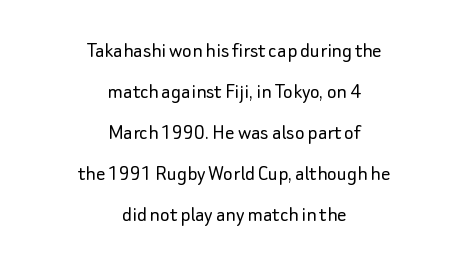
The gaps between neighbouring characters are ordinary and unremarkable. Designer's note — italics off, roman on. A clean baseline with only descenders dipping below it. The letterforms sit at book weight or below.
